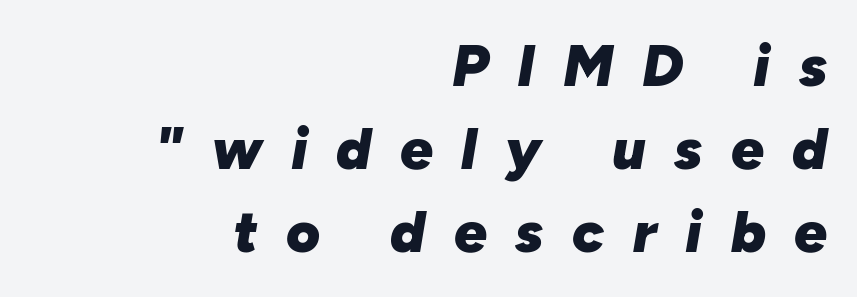
The image shows 58 px heavy type, italic (leaning right); set right-aligned, normal line spacing (1.43x), unusually wide letter spacing (+0.49 em), not underlined; low stroke contrast and a medium x-height.
